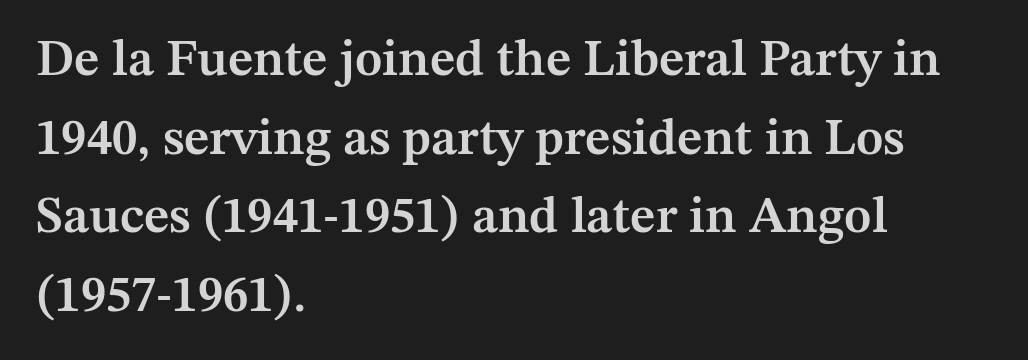
{"serif": "yes", "italic": "no", "bold": "semi", "weight": "semibold", "width": "normal", "stroke_contrast": "medium", "x_height": "medium", "monospaced": "no", "underline": "no", "align": "left", "line_spacing": "normal", "line_spacing_ratio": 1.54, "letter_spacing": "normal", "letter_spacing_em": 0.0, "glyph_px": 51}
